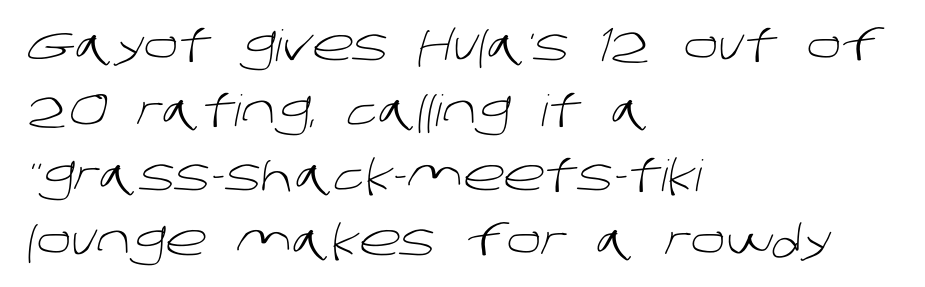
The image shows 43 px light sans-serif type; set left-aligned, normal line spacing (1.51x), normal letter spacing, not underlined; low stroke contrast and a large x-height.
